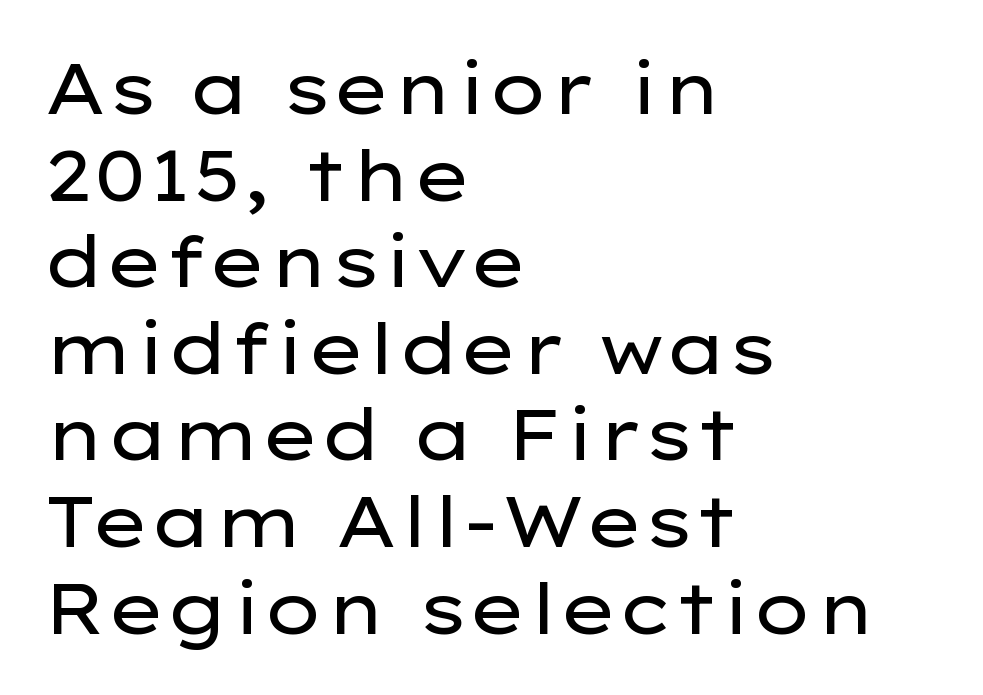
Standard letterfit; no display-style spreading of the glyphs. The characters display no serif detailing; their extremities are plain. The glyphs are unaccompanied by any horizontal stroke below them. Horizontally, the lines are justified to the leading edge only. Style check: upright.
